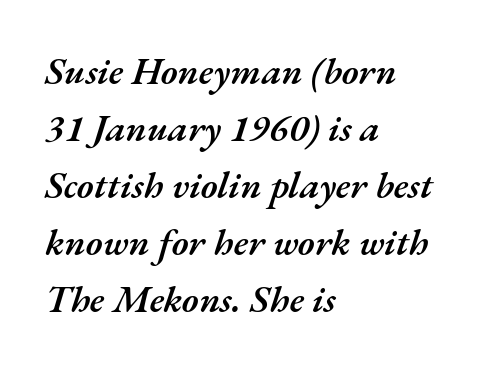
{"italic": "yes", "lean": "right", "slant_degrees": 17, "bold": "semi", "weight": "semibold", "width": "normal", "stroke_contrast": "medium", "x_height": "small", "monospaced": "no", "underline": "no", "align": "left", "line_spacing": "normal", "line_spacing_ratio": 1.5, "letter_spacing": "normal", "letter_spacing_em": 0.0, "glyph_px": 38}
